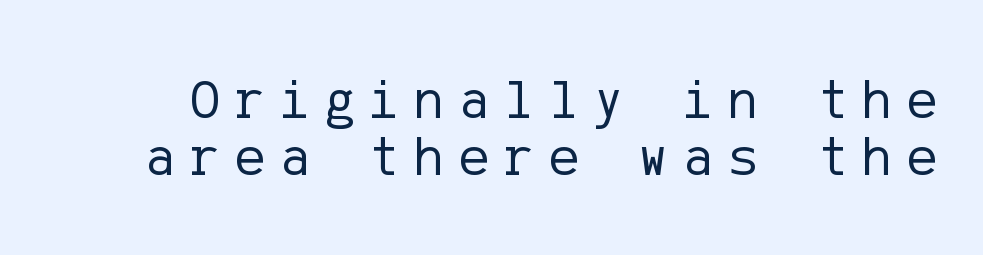
Q: Is the text bold? A: No.
Q: Is the text italic (slanted)? A: No, it is upright.
Q: Is the typeface a serif or a sans-serif typeface? A: Sans-serif.
Q: Is the text underlined? A: No.
Q: Is the spacing between letters normal or unusually wide? A: Unusually wide.
Q: Is the spacing between lines tight, normal or loose? A: Tight.
Q: Width (condensed, normal, or wide)? A: Normal.
Q: Stroke contrast? A: Low.
Q: x-height? A: Medium.
